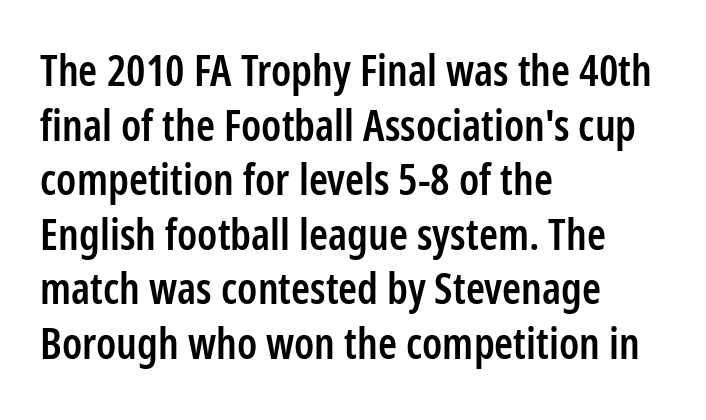
Q: Is the text bold? A: Semi-bold.
Q: Is the text italic (slanted)? A: No, it is upright.
Q: Is the typeface a serif or a sans-serif typeface? A: Sans-serif.
Q: Is the text underlined? A: No.
Q: How is the paragraph aligned? A: Left-aligned.
Q: Is the spacing between letters normal or unusually wide? A: Normal.
Q: Is the spacing between lines tight, normal or loose? A: Normal.
Q: Width (condensed, normal, or wide)? A: Condensed.
Q: Stroke contrast? A: Low.
Q: x-height? A: Medium.
Q: Monospaced? A: No.
